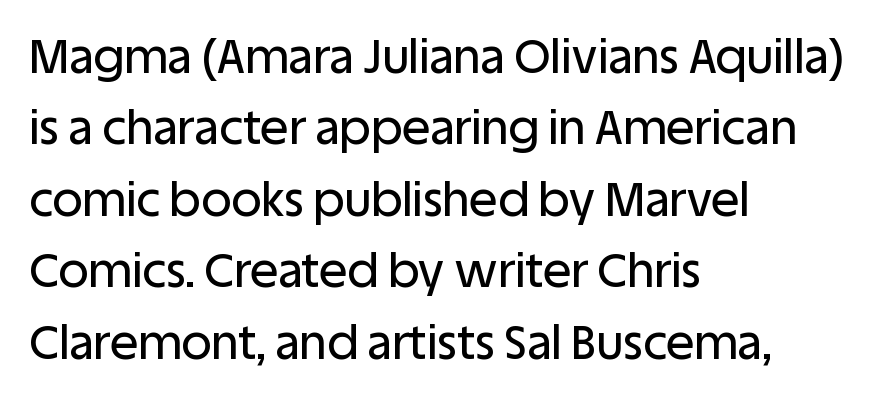
Q: Is the text italic (slanted)? A: No, it is upright.
Q: Is the typeface a serif or a sans-serif typeface? A: Sans-serif.
Q: Is the text underlined? A: No.
Q: How is the paragraph aligned? A: Left-aligned.
Q: Is the spacing between letters normal or unusually wide? A: Normal.
Q: Is the spacing between lines tight, normal or loose? A: Normal.
Q: Width (condensed, normal, or wide)? A: Normal.
Q: Stroke contrast? A: Low.
Q: x-height? A: Large.
Q: Monospaced? A: No.
